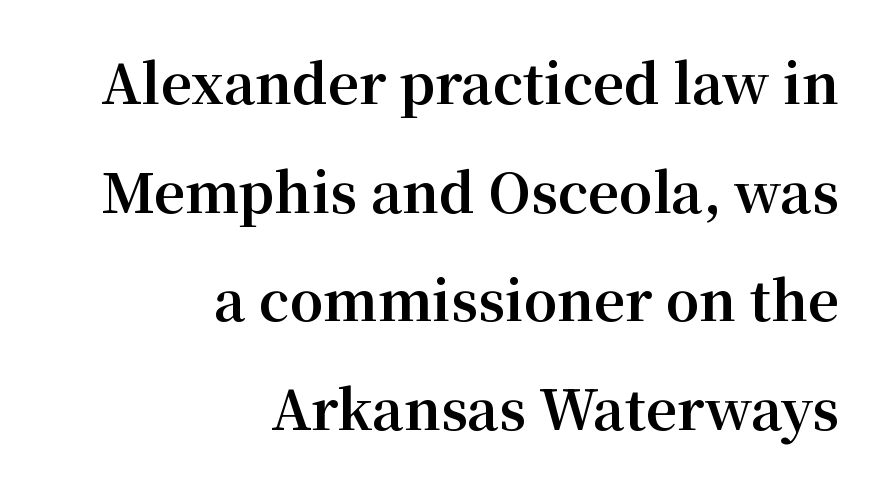
A dark, heavy texture on the line: the type is bold. Words float on clear page, feet unadorned. In terms of leading, this rendering errs on the spacious side. The compositor pushed each line to the right boundary. Character widths vary here, with narrow letters taking less room than wide ones.
